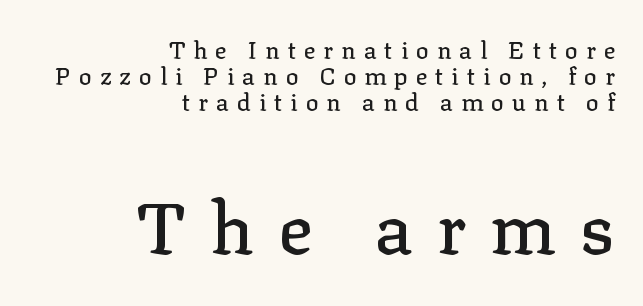
The image shows 72 px serif type, upright; set right-aligned, tight line spacing (1.09x), unusually wide letter spacing (+0.33 em), not underlined; the second (bottom) block is 3.0x larger; low stroke contrast and a medium x-height.
